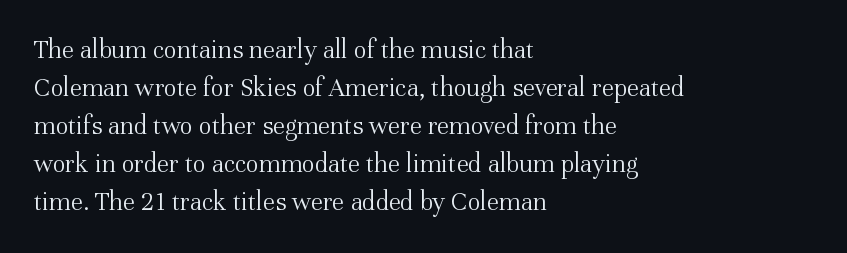
Q: Is the text bold? A: No.
Q: Is the text italic (slanted)? A: No, it is upright.
Q: Is the text underlined? A: No.
Q: How is the paragraph aligned? A: Left-aligned.
Q: Is the spacing between letters normal or unusually wide? A: Normal.
Q: Is the spacing between lines tight, normal or loose? A: Normal.
